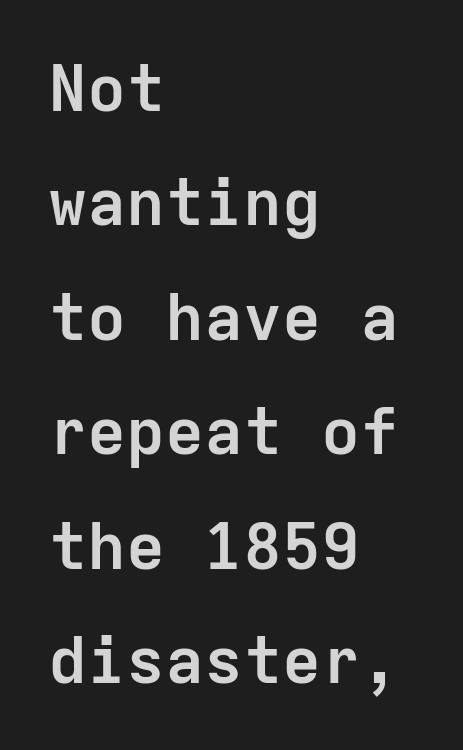
{"serif": "no", "italic": "no", "bold": "yes", "weight": "semibold", "width": "normal", "stroke_contrast": "low", "x_height": "medium", "monospaced": "yes", "underline": "no", "align": "left", "line_spacing_ratio": 1.76, "letter_spacing": "normal", "letter_spacing_em": 0.0, "glyph_px": 65}
